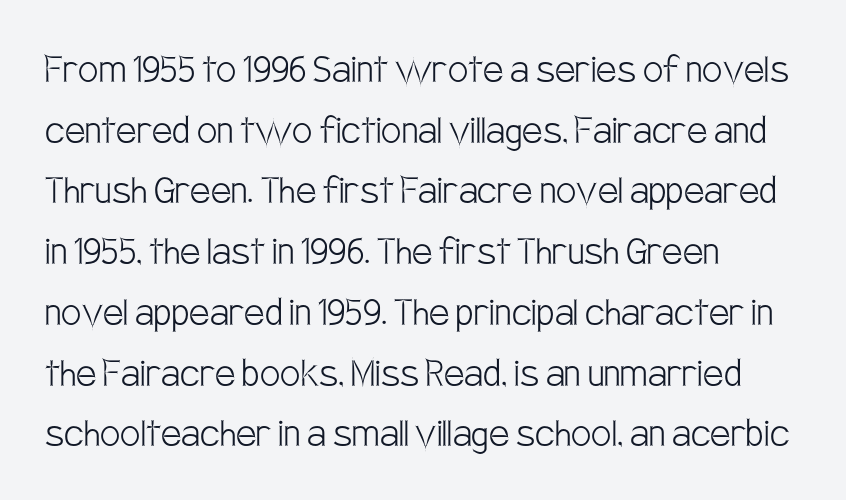
{"serif": "no", "italic": "no", "bold": "no", "weight": "light", "width": "condensed", "stroke_contrast": "low", "x_height": "large", "monospaced": "no", "underline": "no", "align": "left", "line_spacing": "normal", "line_spacing_ratio": 1.35, "letter_spacing": "normal", "letter_spacing_em": 0.0, "glyph_px": 45}
